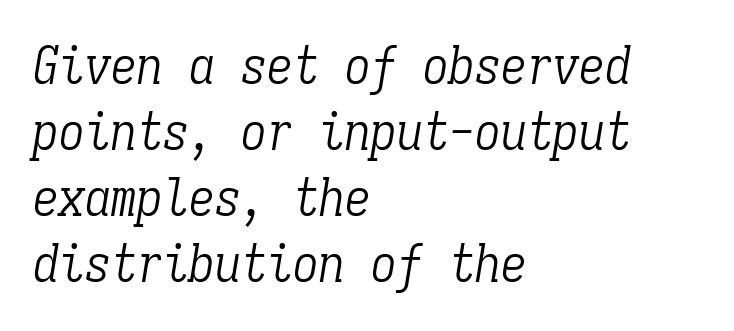
Q: Is the text bold? A: No.
Q: Is the text italic (slanted)? A: Yes, it leans right by about 9 degrees.
Q: Is the typeface a serif or a sans-serif typeface? A: Serif.
Q: Is the text underlined? A: No.
Q: How is the paragraph aligned? A: Left-aligned.
Q: Is the spacing between letters normal or unusually wide? A: Normal.
Q: Is the spacing between lines tight, normal or loose? A: Normal.
Q: Width (condensed, normal, or wide)? A: Condensed.
Q: Stroke contrast? A: Low.
Q: x-height? A: Medium.
Q: Monospaced? A: Yes.
